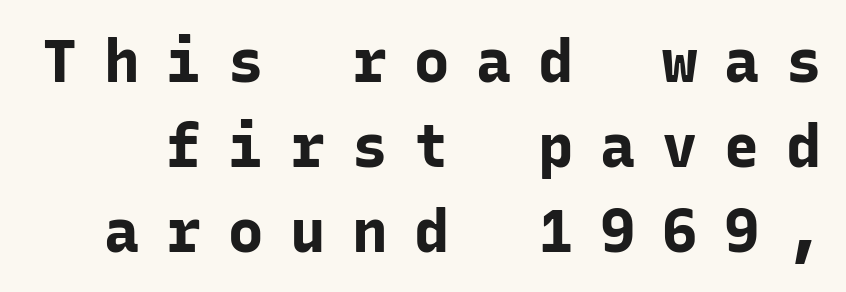
{"serif": "no", "italic": "no", "bold": "yes", "weight": "bold", "width": "normal", "stroke_contrast": "low", "x_height": "medium", "monospaced": "yes", "underline": "no", "line_spacing": "normal", "line_spacing_ratio": 1.44, "letter_spacing": "wide", "letter_spacing_em": 0.45, "glyph_px": 59}
